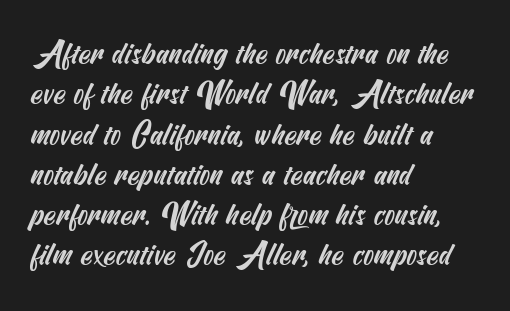
{"serif": "no", "width": "condensed", "stroke_contrast": "medium", "x_height": "small", "underline": "no", "align": "left", "line_spacing": "normal", "line_spacing_ratio": 1.3, "letter_spacing": "normal", "letter_spacing_em": 0.0, "glyph_px": 31}
